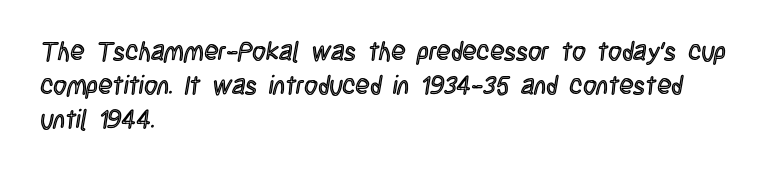
The ragged edge is on the right, which tells us the setting is flush left. How would I describe the line gaps? Plain and ordinary. Only glyphs here, with clear space below each row.
